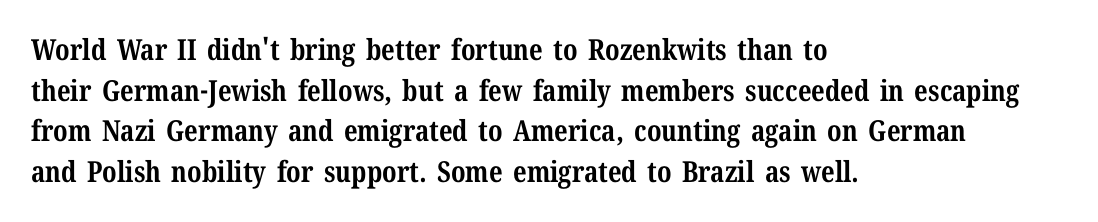
Line starts are locked; line ends wander. Characters remain perfectly vertical along every line. A typesetter would call this zero additional tracking. Think of a printed novel: that variable character pitch is what you see here. Every letter is thick-stroked: bold, no question.
